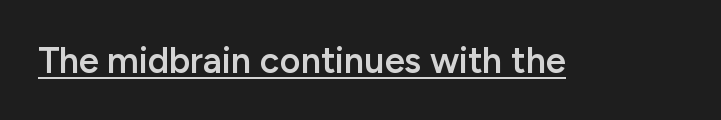
The image shows 36 px semibold sans-serif type, upright; set normal letter spacing, underlined; low stroke contrast and a medium x-height.
